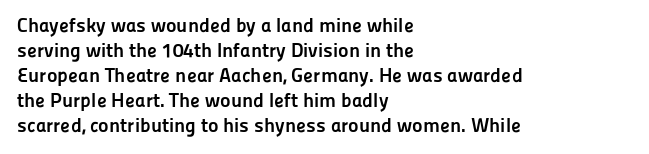
The baseline area is clear. Ordinary non-slanted type is in use. Look at the tracking — it's just the regular setting, nothing added. These lines carry a lot of weight — the face is fully bold.
